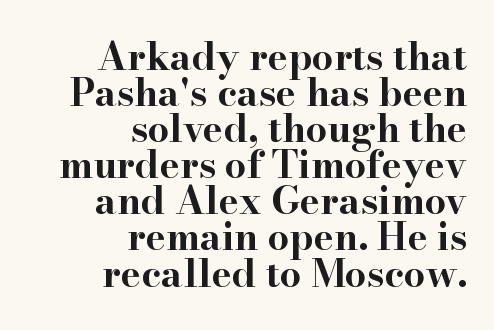
The passage shown is not underscored anywhere. The lines are packed closely together with very little leading. In terms of posture, this sample is upright. Caption: standard tracking, unaltered. A student would call this right alignment; a typographer would say flush right, rag left.
